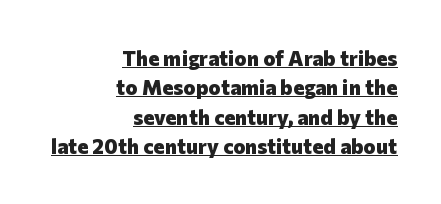
The image shows 21 px bold type, upright; set right-aligned, normal line spacing (1.4x), normal letter spacing, underlined.
